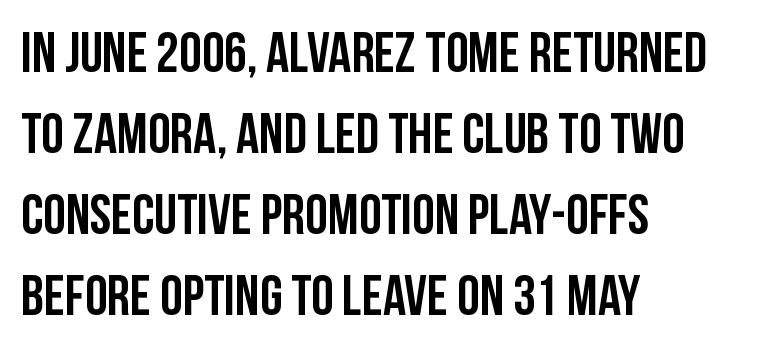
Q: Is the text italic (slanted)? A: No, it is upright.
Q: Is the typeface a serif or a sans-serif typeface? A: Sans-serif.
Q: Is the text underlined? A: No.
Q: How is the paragraph aligned? A: Left-aligned.
Q: Is the spacing between letters normal or unusually wide? A: Normal.
Q: Is the spacing between lines tight, normal or loose? A: Normal.
Q: Width (condensed, normal, or wide)? A: Condensed.
Q: Stroke contrast? A: Low.
Q: x-height? A: Large.
Q: Monospaced? A: No.
